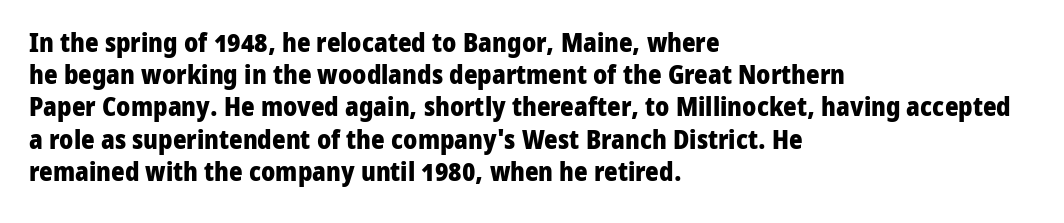
Descenders hang freely into open space. Rendered with straight, roman letterforms. The strokes are fattened all the way to bold. This rendering uses left alignment, leaving the right contour irregular.
